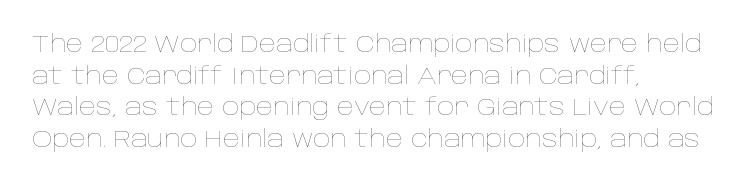
Q: Is the text bold? A: No.
Q: Is the text italic (slanted)? A: No, it is upright.
Q: Is the text underlined? A: No.
Q: How is the paragraph aligned? A: Left-aligned.
Q: Is the spacing between letters normal or unusually wide? A: Normal.
Q: Is the spacing between lines tight, normal or loose? A: Normal.
